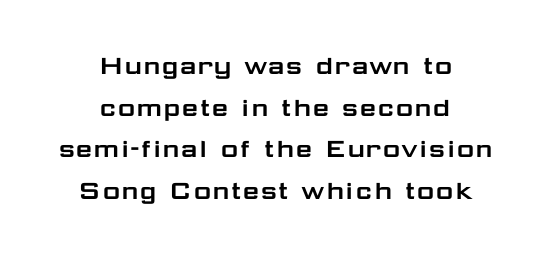
{"serif": "no", "italic": "no", "width": "wide", "stroke_contrast": "low", "x_height": "medium", "monospaced": "no", "underline": "no", "align": "center", "line_spacing": "normal", "line_spacing_ratio": 1.39, "letter_spacing": "normal", "letter_spacing_em": 0.0, "glyph_px": 30}
